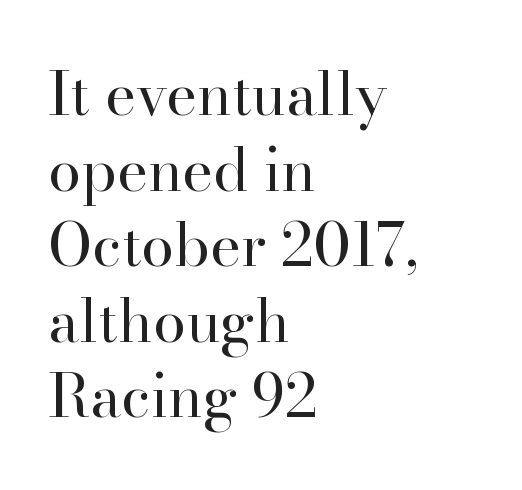
Q: Is the text bold? A: No.
Q: Is the text italic (slanted)? A: No, it is upright.
Q: Is the typeface a serif or a sans-serif typeface? A: Serif.
Q: Is the text underlined? A: No.
Q: How is the paragraph aligned? A: Left-aligned.
Q: Is the spacing between letters normal or unusually wide? A: Normal.
Q: Is the spacing between lines tight, normal or loose? A: Normal.
Q: Width (condensed, normal, or wide)? A: Normal.
Q: Stroke contrast? A: High.
Q: x-height? A: Small.
Q: Monospaced? A: No.
